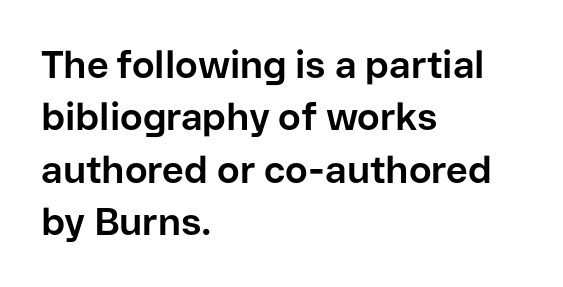
This is roman type, the default non-slanted kind. The foot of each line stays bare and open. Character widths vary here, with narrow letters taking less room than wide ones. Successive baselines arrive at the customary interval. These lines keep a tight, regular rhythm from letter to letter.
